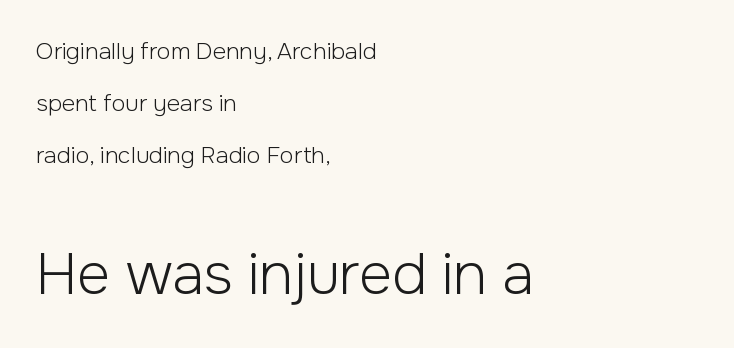
Reading down the block, your eye returns to a fixed left position each line. In this sample the second text group is rendered at the bigger scale. There is no visible air inserted between adjacent glyphs. Widely set lines give the paragraph a tall, airy silhouette.
